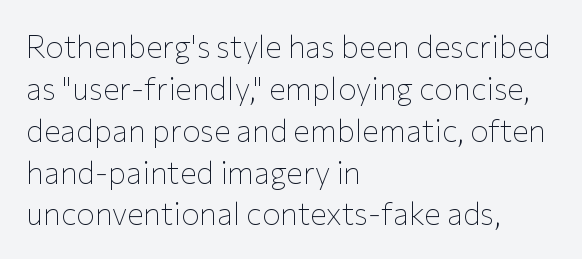
Q: Is the text bold? A: No.
Q: Is the text italic (slanted)? A: No, it is upright.
Q: Is the typeface a serif or a sans-serif typeface? A: Sans-serif.
Q: Is the text underlined? A: No.
Q: How is the paragraph aligned? A: Left-aligned.
Q: Is the spacing between letters normal or unusually wide? A: Normal.
Q: Is the spacing between lines tight, normal or loose? A: Normal.
Q: Width (condensed, normal, or wide)? A: Normal.
Q: Stroke contrast? A: Low.
Q: x-height? A: Medium.
Q: Monospaced? A: No.
